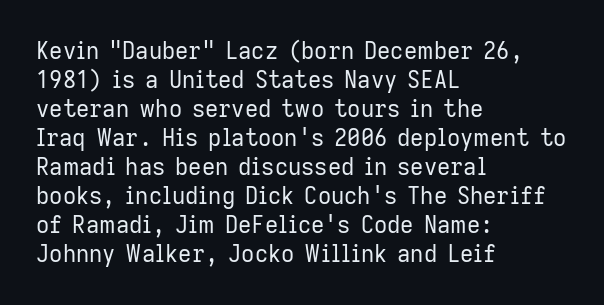
{"italic": "no", "bold": "no", "underline": "no", "align": "left", "line_spacing": "normal", "line_spacing_ratio": 1.26, "letter_spacing": "normal", "letter_spacing_em": 0.0, "glyph_px": 23}
